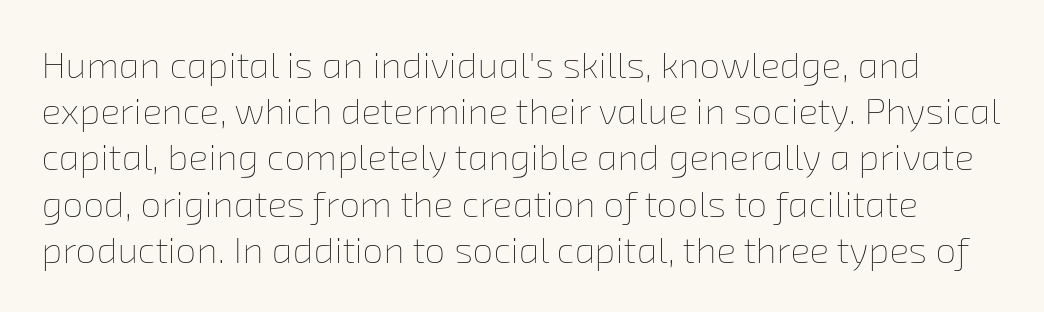
{"bold": "no", "weight": "thin", "width": "normal", "stroke_contrast": "low", "x_height": "medium", "monospaced": "no", "underline": "no", "line_spacing": "normal", "line_spacing_ratio": 1.25, "letter_spacing": "normal", "letter_spacing_em": 0.0, "glyph_px": 37}
